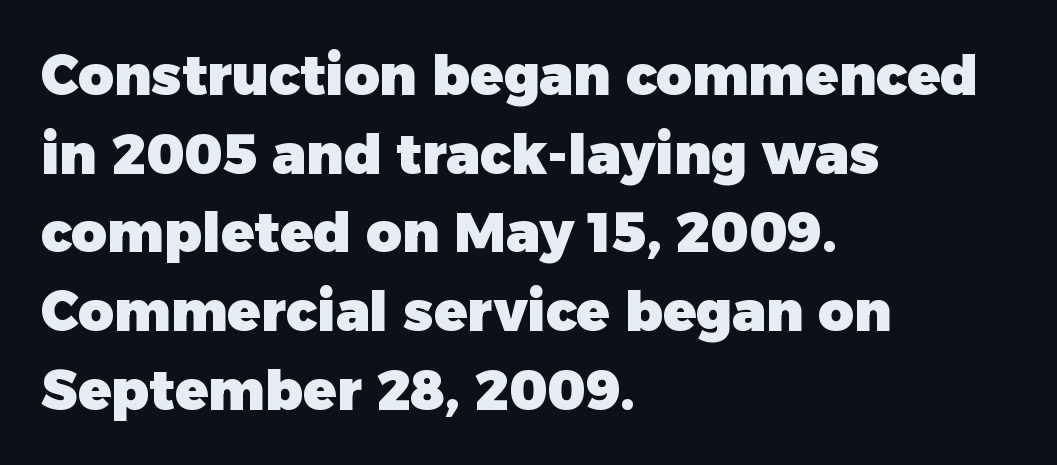
{"serif": "no", "italic": "no", "bold": "yes", "weight": "heavy", "width": "normal", "stroke_contrast": "low", "x_height": "medium", "monospaced": "no", "underline": "no", "align": "left", "line_spacing": "normal", "line_spacing_ratio": 1.43, "letter_spacing": "normal", "letter_spacing_em": 0.0, "glyph_px": 55}
